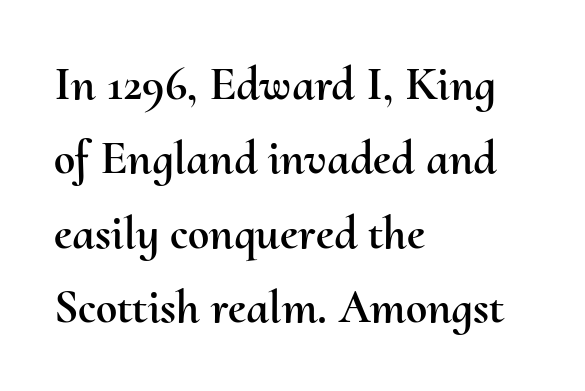
{"italic": "no", "width": "normal", "stroke_contrast": "medium", "x_height": "small", "monospaced": "no", "underline": "no", "align": "left", "line_spacing": "normal", "line_spacing_ratio": 1.55, "letter_spacing": "normal", "letter_spacing_em": 0.0, "glyph_px": 48}
